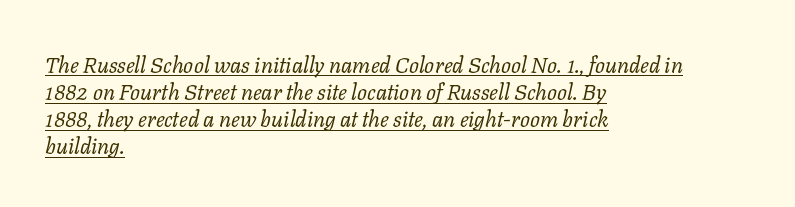
The image shows 22 px text type, italic (leaning right); set left-aligned, line spacing 1.23x, normal letter spacing, underlined.
